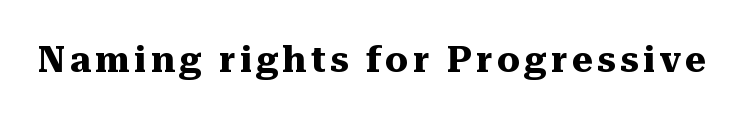
{"serif": "yes", "italic": "no", "bold": "yes", "weight": "heavy", "width": "normal", "stroke_contrast": "medium", "x_height": "medium", "monospaced": "no", "underline": "no", "glyph_px": 36}
